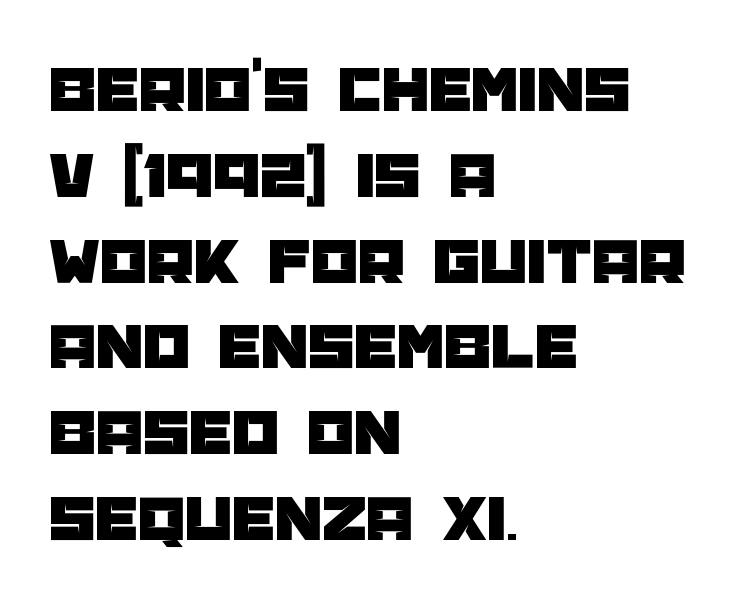
The image shows 67 px sans-serif type, upright; set left-aligned, normal line spacing (1.28x), normal letter spacing, not underlined; low stroke contrast and a large x-height.
